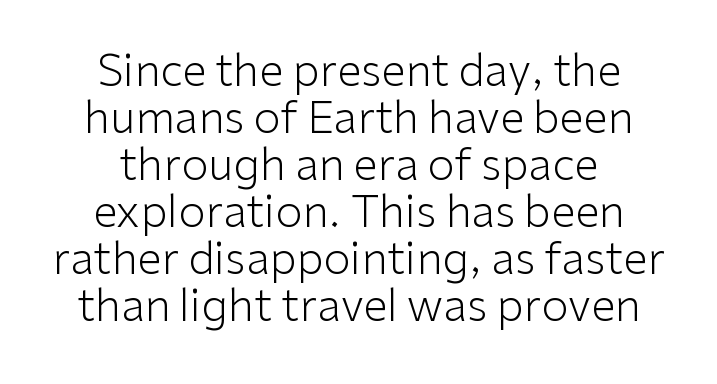
The image shows 44 px light sans-serif type, upright; set centered, tight line spacing (1.07x), normal letter spacing, not underlined; low stroke contrast and a medium x-height.
